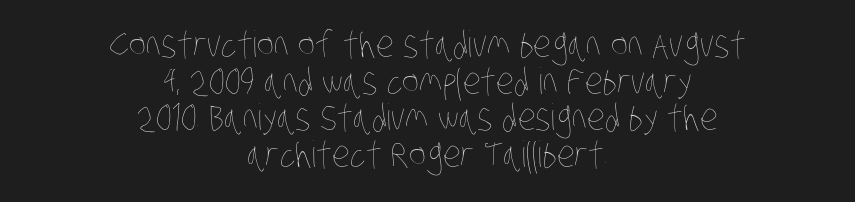
Each new line begins almost immediately beneath the previous one. Vertical stems look standard width or narrower in stroke. These lines keep a tight, regular rhythm from letter to letter. Which margin do the lines hug? Neither — every line sits in the middle. Decoration check: the copy has no underline. The face used here is proportionally spaced, like ordinary book or web type.
